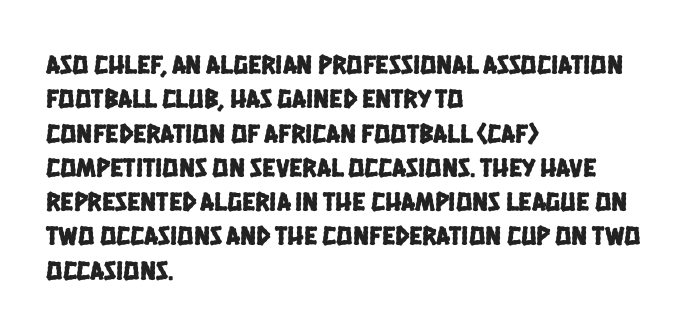
The image shows 27 px text type; set left-aligned, normal line spacing (1.27x), normal letter spacing, not underlined.
